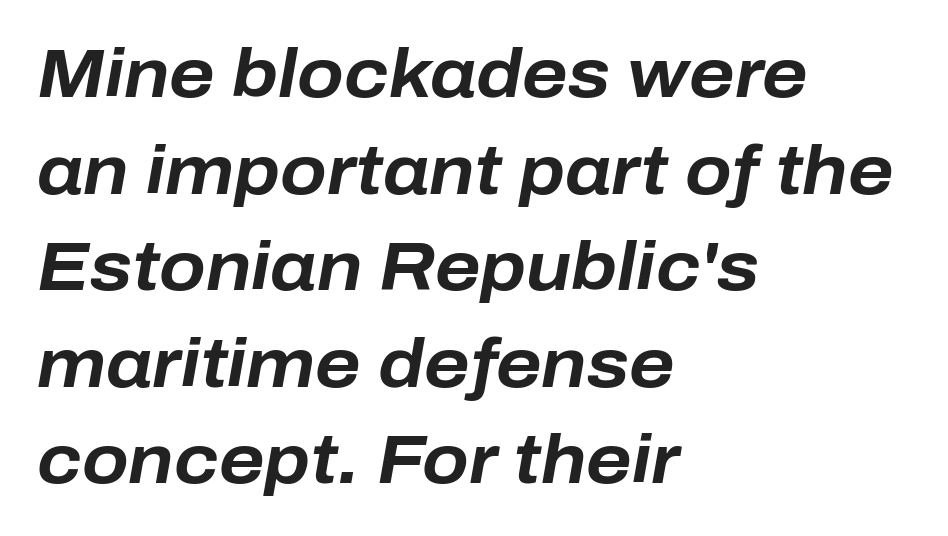
Q: Is the text bold? A: Yes.
Q: Is the text italic (slanted)? A: Yes, it leans right by about 10 degrees.
Q: Is the text underlined? A: No.
Q: How is the paragraph aligned? A: Left-aligned.
Q: Is the spacing between letters normal or unusually wide? A: Normal.
Q: Is the spacing between lines tight, normal or loose? A: Normal.
Q: Width (condensed, normal, or wide)? A: Normal.
Q: Stroke contrast? A: Low.
Q: x-height? A: Medium.
Q: Monospaced? A: No.
